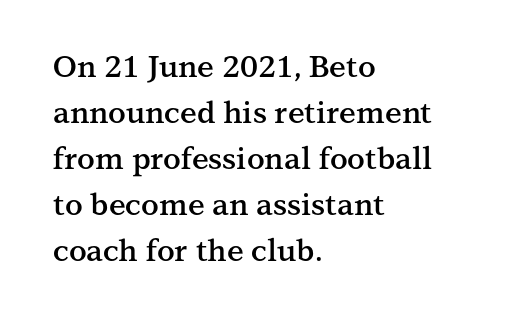
The image shows 30 px semibold serif type, upright; set left-aligned, normal line spacing (1.53x), normal letter spacing, not underlined; medium stroke contrast and a medium x-height.
